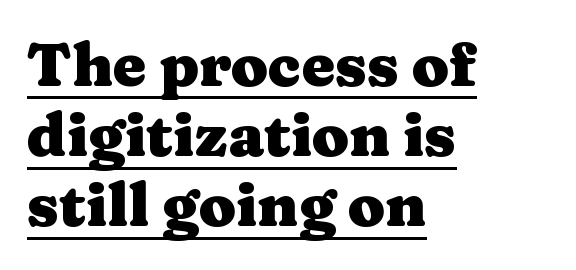
If you drew a line through each stem, it would be perfectly vertical. The rendered words wear a rule along their underside. The font family rendered here belongs to the serif group. Observe the ordinary spacing: letters are neighbours, not strangers. A student would call this left alignment; a typographer would say flush left, rag right. Proportional: the letters do not fall into vertical columns.
